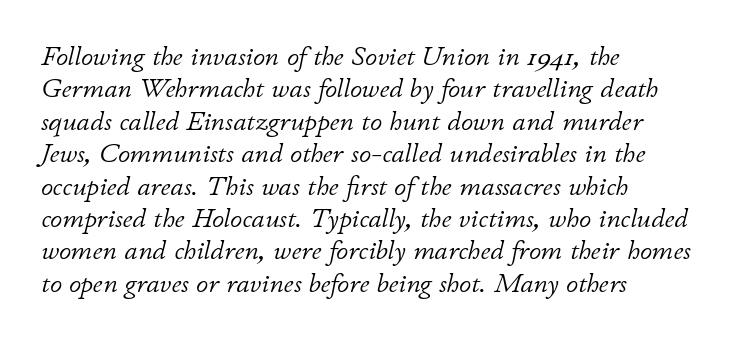
The face used here is rendered with its standard letterfit. Would a proofreader flag this as italicized? Yes. The characters are drawn with everyday or finer stroke widths. The rag falls on the right side of this text block. Rule under the text: the space is simply empty.
